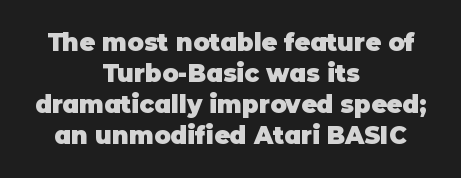
Q: Is the text bold? A: Yes.
Q: Is the text italic (slanted)? A: No, it is upright.
Q: Is the text underlined? A: No.
Q: How is the paragraph aligned? A: Centered.
Q: Is the spacing between letters normal or unusually wide? A: Normal.
Q: Is the spacing between lines tight, normal or loose? A: Normal.
